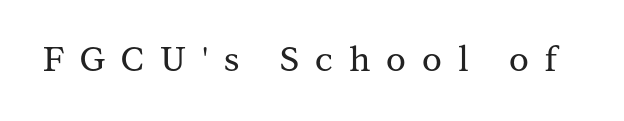
Q: Is the text italic (slanted)? A: No, it is upright.
Q: Is the typeface a serif or a sans-serif typeface? A: Serif.
Q: Is the text underlined? A: No.
Q: Is the spacing between letters normal or unusually wide? A: Unusually wide.
Q: Width (condensed, normal, or wide)? A: Normal.
Q: Stroke contrast? A: Medium.
Q: x-height? A: Medium.
Q: Monospaced? A: No.
